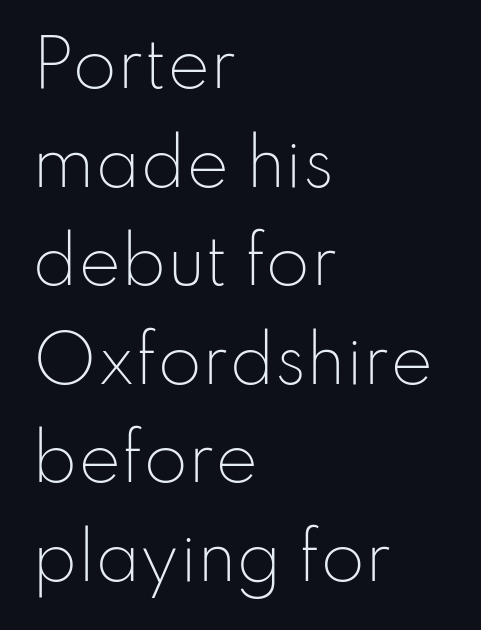
The image shows 64 px light sans-serif type, upright; set left-aligned, normal line spacing (1.54x), normal letter spacing, not underlined; low stroke contrast and a small x-height.
